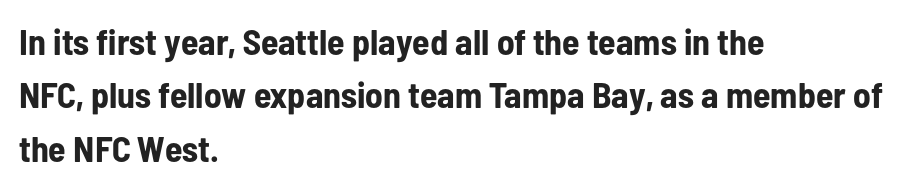
Q: Is the text bold? A: Yes.
Q: Is the text italic (slanted)? A: No, it is upright.
Q: Is the typeface a serif or a sans-serif typeface? A: Sans-serif.
Q: Is the text underlined? A: No.
Q: How is the paragraph aligned? A: Left-aligned.
Q: Is the spacing between letters normal or unusually wide? A: Normal.
Q: Is the spacing between lines tight, normal or loose? A: Normal.
Q: Width (condensed, normal, or wide)? A: Condensed.
Q: Stroke contrast? A: Low.
Q: x-height? A: Medium.
Q: Monospaced? A: No.
